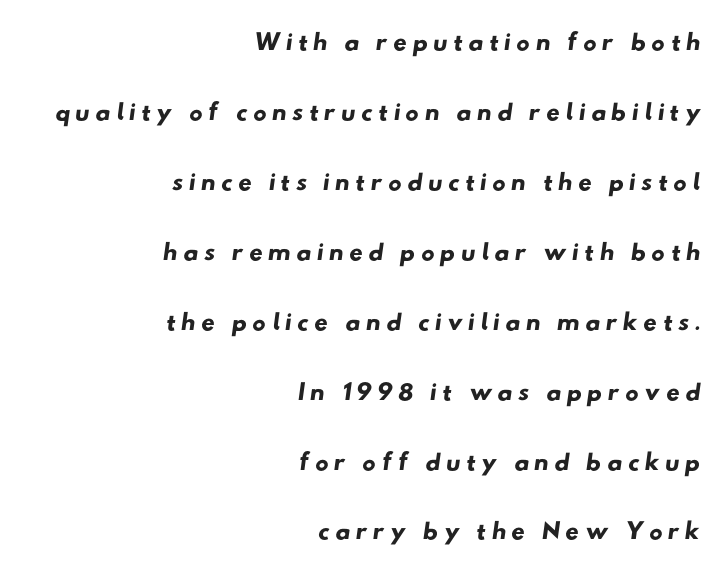
The image shows 38 px wide sans-serif type; set right-aligned, line spacing 1.84x, not underlined; low stroke contrast and a small x-height.
